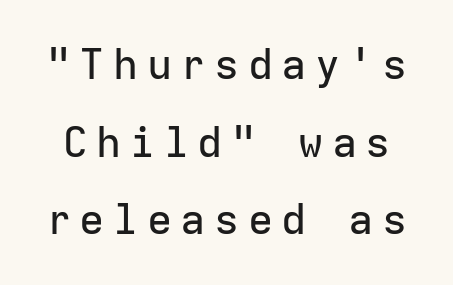
Q: Is the text italic (slanted)? A: No, it is upright.
Q: Is the typeface a serif or a sans-serif typeface? A: Sans-serif.
Q: Is the text underlined? A: No.
Q: Is the spacing between letters normal or unusually wide? A: Unusually wide.
Q: Width (condensed, normal, or wide)? A: Normal.
Q: Stroke contrast? A: Low.
Q: x-height? A: Medium.
Q: Monospaced? A: Yes.
